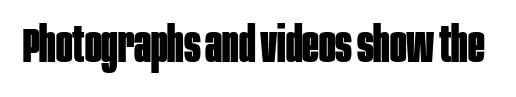
Q: Is the text bold? A: Yes.
Q: Is the text italic (slanted)? A: No, it is upright.
Q: Is the typeface a serif or a sans-serif typeface? A: Sans-serif.
Q: Is the text underlined? A: No.
Q: Is the spacing between letters normal or unusually wide? A: Normal.
Q: Width (condensed, normal, or wide)? A: Condensed.
Q: Stroke contrast? A: Low.
Q: x-height? A: Large.
Q: Monospaced? A: No.
